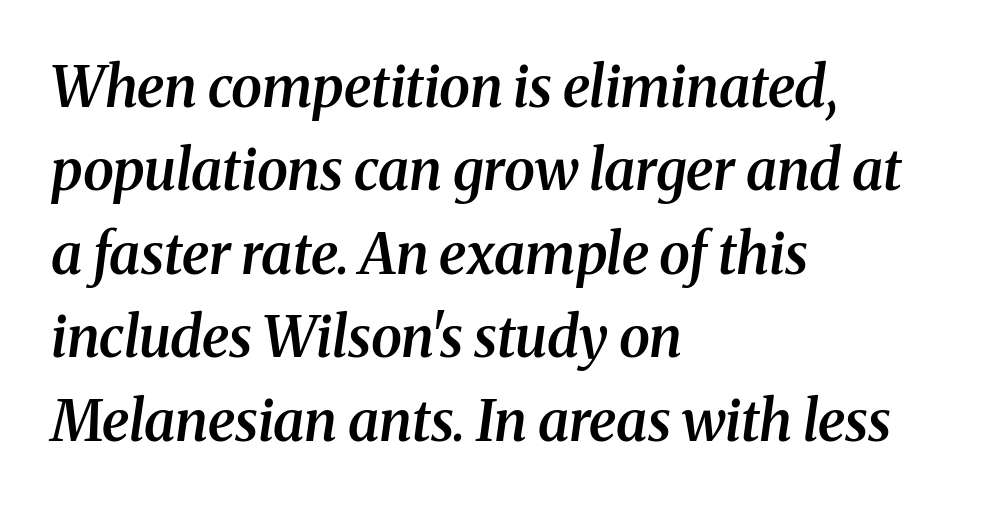
Q: Is the text bold? A: Semi-bold.
Q: Is the text italic (slanted)? A: Yes, it leans right by about 8 degrees.
Q: Is the typeface a serif or a sans-serif typeface? A: Serif.
Q: Is the text underlined? A: No.
Q: How is the paragraph aligned? A: Left-aligned.
Q: Is the spacing between letters normal or unusually wide? A: Normal.
Q: Is the spacing between lines tight, normal or loose? A: Normal.
Q: Width (condensed, normal, or wide)? A: Normal.
Q: Stroke contrast? A: Medium.
Q: x-height? A: Medium.
Q: Monospaced? A: No.
